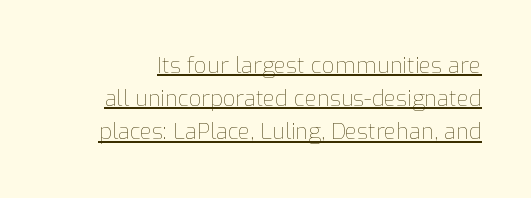
Is there much room between lines? A standard amount, neither cramped nor airy. The letters stand upright; this is a roman face. You can see a thin bar hugging the bottom of the glyphs. In terms of letterspacing, this is plain default setting. The face looks like a standard text weight, possibly lighter.
